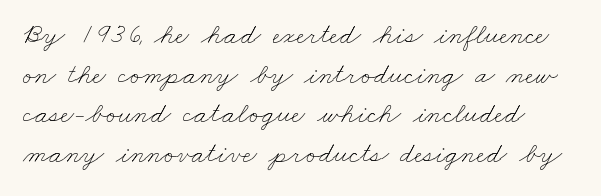
Q: Is the text bold? A: No.
Q: Is the text underlined? A: No.
Q: Is the spacing between letters normal or unusually wide? A: Normal.
Q: Is the spacing between lines tight, normal or loose? A: Normal.
Q: Width (condensed, normal, or wide)? A: Wide.
Q: Stroke contrast? A: Low.
Q: x-height? A: Small.
Q: Monospaced? A: No.
